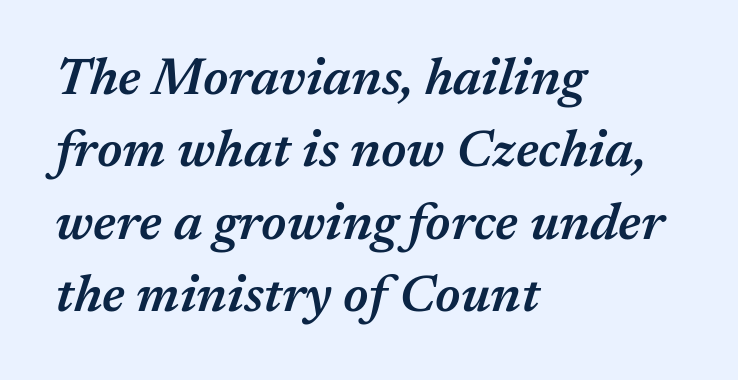
Q: Is the text bold? A: Semi-bold.
Q: Is the text italic (slanted)? A: Yes, it leans right by about 17 degrees.
Q: Is the text underlined? A: No.
Q: How is the paragraph aligned? A: Left-aligned.
Q: Is the spacing between letters normal or unusually wide? A: Normal.
Q: Is the spacing between lines tight, normal or loose? A: Normal.
Q: Width (condensed, normal, or wide)? A: Normal.
Q: Stroke contrast? A: Medium.
Q: x-height? A: Medium.
Q: Monospaced? A: No.
